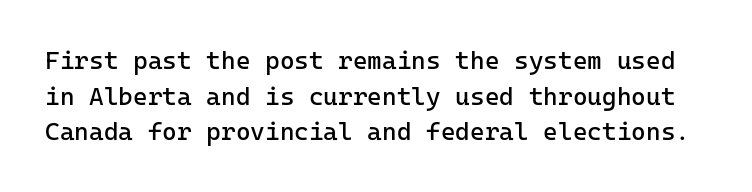
Q: Is the text bold? A: No.
Q: Is the text italic (slanted)? A: No, it is upright.
Q: Is the text underlined? A: No.
Q: Is the spacing between letters normal or unusually wide? A: Normal.
Q: Is the spacing between lines tight, normal or loose? A: Normal.
